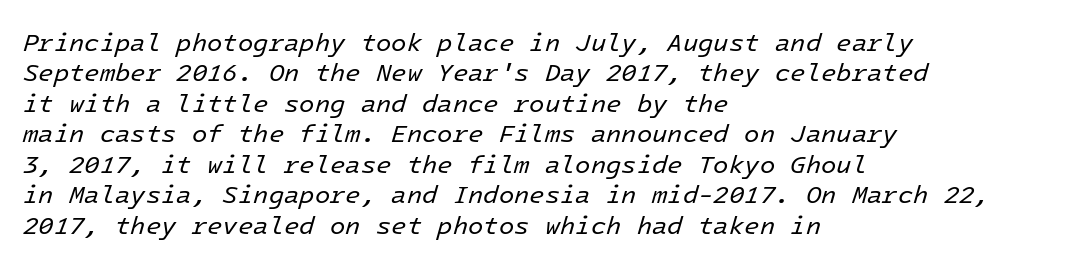
The image shows 25 px text type, italic (leaning right); set left-aligned, line spacing 1.22x, normal letter spacing, not underlined.
